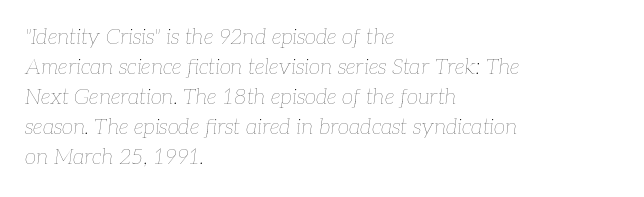
The setting favours the left margin, as ordinary paragraphs usually do. What's the leading like? Ordinary, nothing unusual. The space beneath each line is pristine and unruled. In terms of letterspacing, this is plain default setting. These glyphs show unthickened strokes, regular width or finer. Is the type slanted? Yes — the strokes lean at a clear angle.
